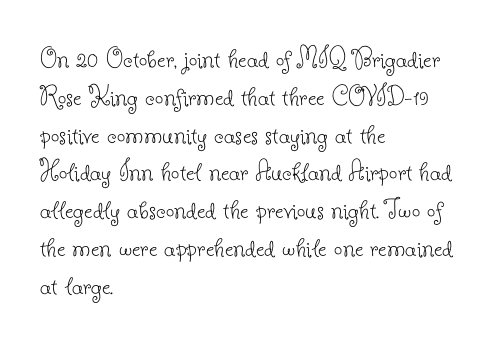
The image shows 30 px thin serif type, upright; set left-aligned, normal line spacing (1.26x), normal letter spacing, not underlined; low stroke contrast and a small x-height.
